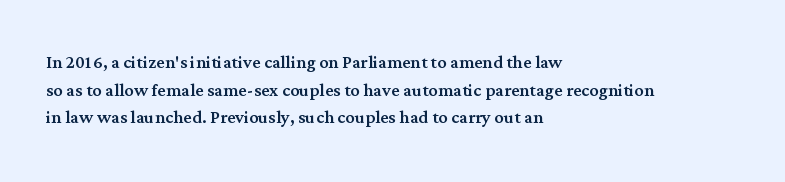
Q: Is the text italic (slanted)? A: No, it is upright.
Q: Is the text underlined? A: No.
Q: How is the paragraph aligned? A: Left-aligned.
Q: Is the spacing between letters normal or unusually wide? A: Normal.
